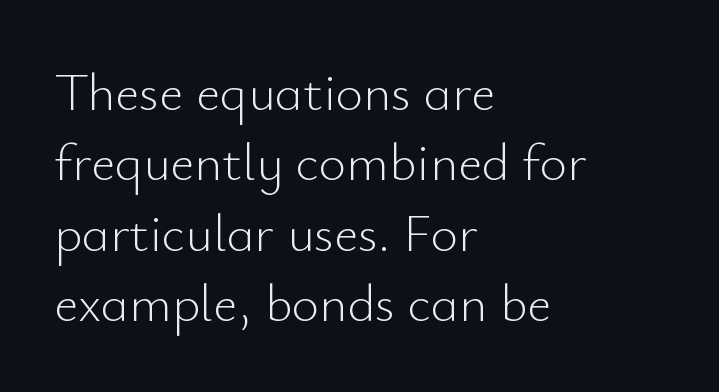
Q: Is the text bold? A: No.
Q: Is the text italic (slanted)? A: No, it is upright.
Q: Is the typeface a serif or a sans-serif typeface? A: Sans-serif.
Q: Is the text underlined? A: No.
Q: How is the paragraph aligned? A: Left-aligned.
Q: Is the spacing between letters normal or unusually wide? A: Normal.
Q: Is the spacing between lines tight, normal or loose? A: Normal.
Q: Width (condensed, normal, or wide)? A: Normal.
Q: Stroke contrast? A: Low.
Q: x-height? A: Small.
Q: Monospaced? A: No.
